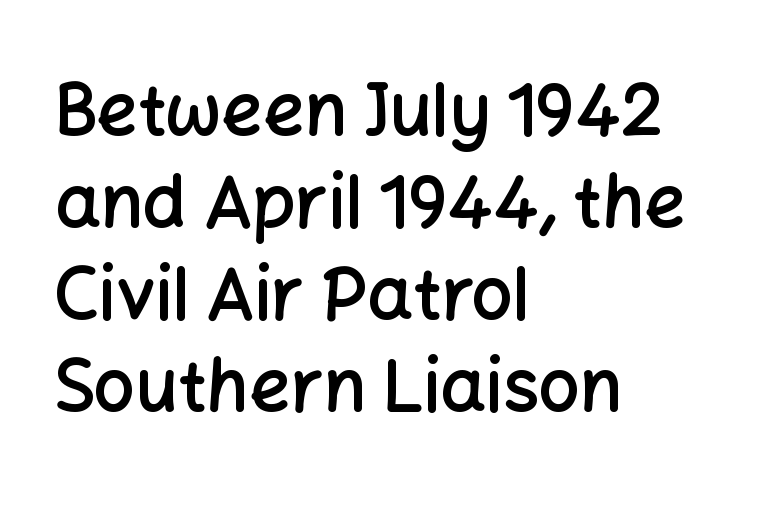
Looks like regular typesetting: each glyph gets only the width it needs. The axis of the letterforms is exactly vertical. What kind of face is this? One without serifs — a sans. The glyphs are unaccompanied by any horizontal stroke below them. The rendering uses a moderate line-height, typical for paragraphs. Reading down the block, your eye returns to a fixed left position each line.
